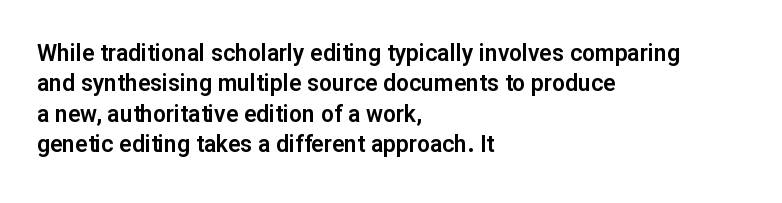
{"italic": "no", "underline": "no", "align": "left", "line_spacing": "normal", "line_spacing_ratio": 1.32, "letter_spacing": "normal", "letter_spacing_em": 0.0, "glyph_px": 23}
